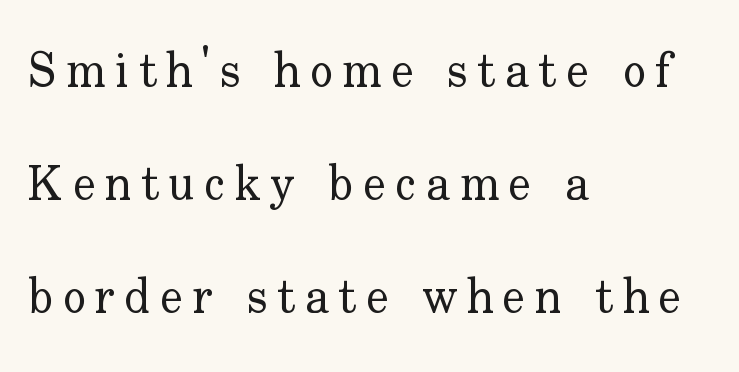
{"serif": "yes", "italic": "no", "bold": "no", "weight": "regular", "width": "normal", "stroke_contrast": "low", "x_height": "small", "monospaced": "no", "underline": "no", "align": "left", "line_spacing": "loose", "line_spacing_ratio": 2.35, "letter_spacing": "wide", "letter_spacing_em": 0.2, "glyph_px": 48}
